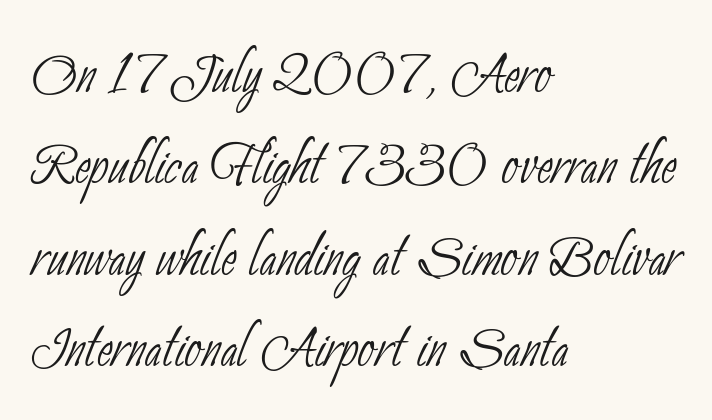
The image shows 75 px thin, condensed sans-serif type; set left-aligned, line spacing 1.22x, normal letter spacing, not underlined; low stroke contrast and a small x-height.
